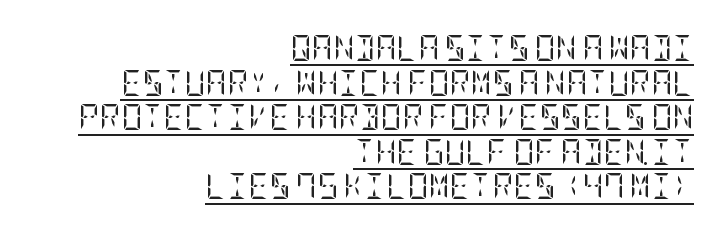
Q: Is the text bold? A: No.
Q: Is the text italic (slanted)? A: No, it is upright.
Q: Is the text underlined? A: Yes.
Q: How is the paragraph aligned? A: Right-aligned.
Q: Is the spacing between letters normal or unusually wide? A: Normal.
Q: Is the spacing between lines tight, normal or loose? A: Normal.
